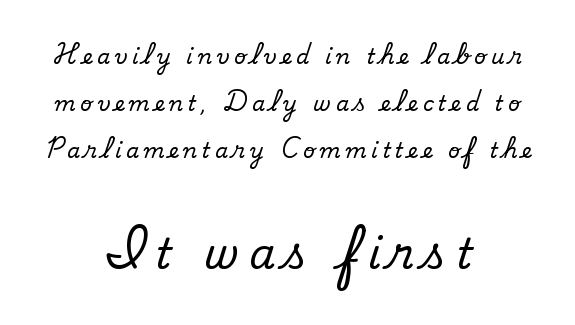
{"serif": "no", "bold": "no", "weight": "regular", "width": "normal", "stroke_contrast": "low", "x_height": "small", "monospaced": "no", "underline": "no", "align": "center", "line_spacing": "loose", "line_spacing_ratio": 2.23, "letter_spacing": "wide", "letter_spacing_em": 0.23, "larger_block": "second", "size_ratio": 2.0, "glyph_px": 42}
